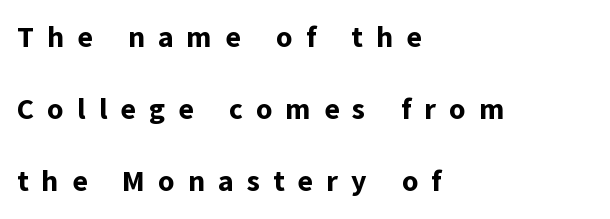
The image shows 29 px bold sans-serif type, upright; set left-aligned, loose line spacing (2.48x), unusually wide letter spacing (+0.45 em), not underlined; low stroke contrast and a medium x-height.
